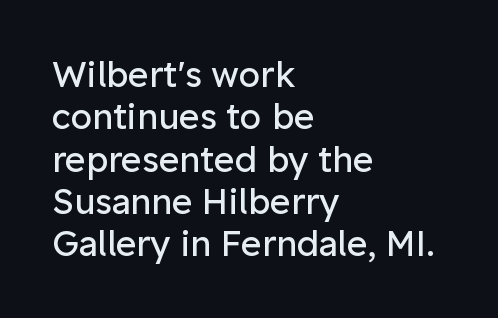
This sample uses plain, unmodified letter spacing. The passage is arranged the way most books set body copy — flush left. Weight: in the light-to-regular range. A typesetter would call this proportional, since set widths differ per character. Vertical strokes here are truly vertical. Nothing sits at the stroke ends, so this counts as sans-serif.
